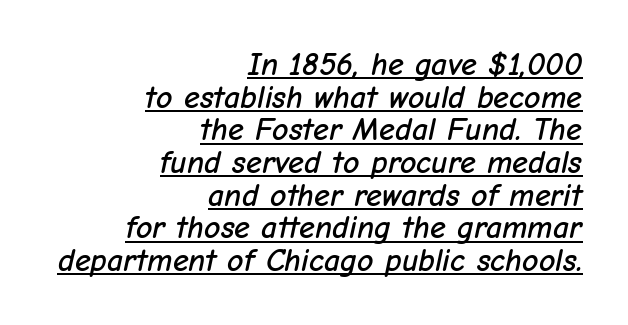
{"italic": "yes", "lean": "right", "slant_degrees": 12, "width": "normal", "stroke_contrast": "low", "x_height": "medium", "monospaced": "no", "underline": "yes", "align": "right", "line_spacing": "tight", "line_spacing_ratio": 1.02, "letter_spacing": "normal", "letter_spacing_em": 0.0, "glyph_px": 32}
